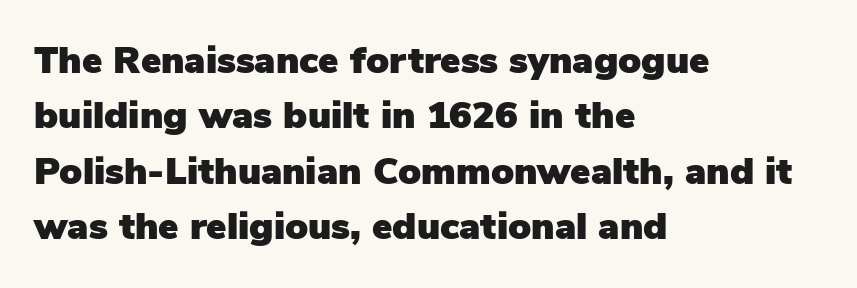
The image shows 38 px sans-serif type, upright; set left-aligned, normal line spacing (1.46x), normal letter spacing, not underlined; low stroke contrast and a medium x-height.
